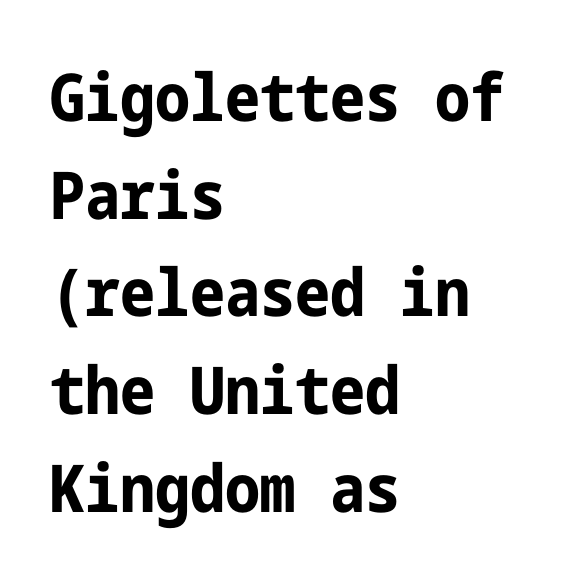
The specimen reads as upright at a glance. Has an underline been added? It has not. Layout note: lines flush left. The characters look thick and weighty, a clear bold. Horizontal bands of white between lines are of average thickness. Inter-character spacing is left at the font's built-in metrics.
